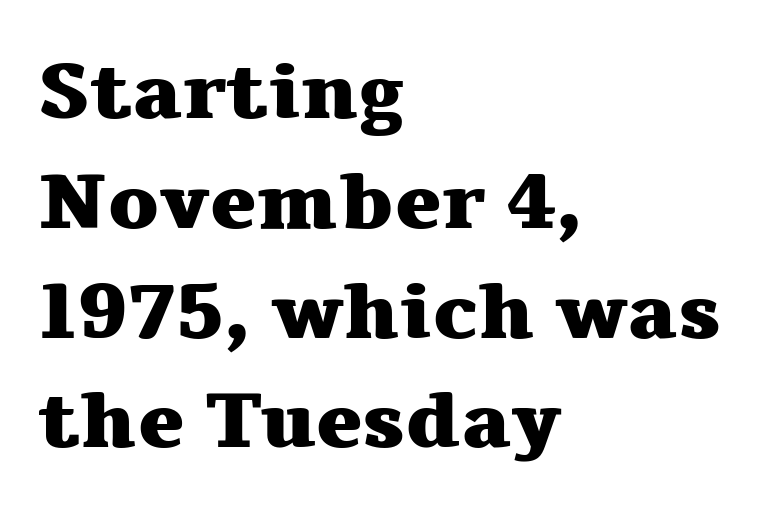
{"serif": "yes", "italic": "no", "bold": "yes", "weight": "heavy", "width": "wide", "stroke_contrast": "medium", "x_height": "medium", "monospaced": "no", "underline": "no", "align": "left", "line_spacing": "normal", "line_spacing_ratio": 1.39, "letter_spacing": "normal", "letter_spacing_em": 0.0, "glyph_px": 79}
